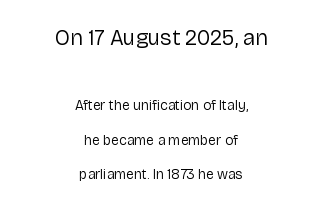
Vertical strokes here are truly vertical. Short and long lines alike share a common midpoint. Heaviness? Minimal to ordinary, like unemphasized prose. Compare the two chunks: the upper has the greater cap height.
